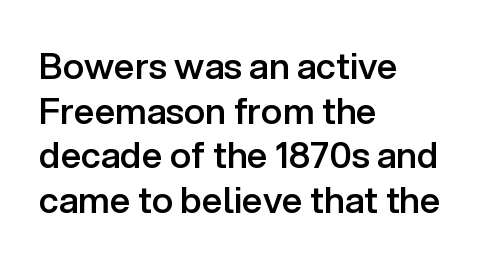
The image shows 36 px semibold sans-serif type, upright; set left-aligned, line spacing 1.24x, normal letter spacing, not underlined; low stroke contrast and a medium x-height.
